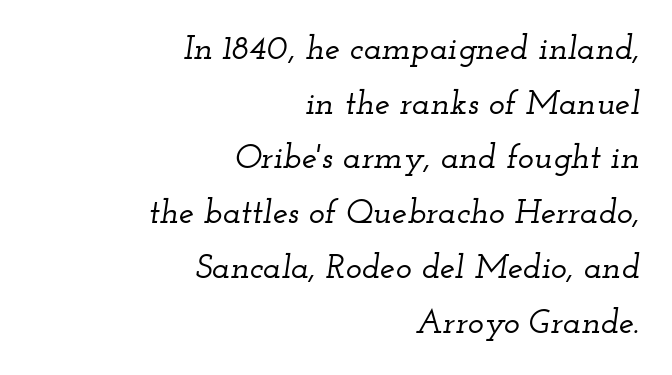
Q: Is the text italic (slanted)? A: Yes, it leans right by about 12 degrees.
Q: Is the typeface a serif or a sans-serif typeface? A: Serif.
Q: Is the text underlined? A: No.
Q: How is the paragraph aligned? A: Right-aligned.
Q: Is the spacing between letters normal or unusually wide? A: Normal.
Q: Is the spacing between lines tight, normal or loose? A: Normal.
Q: Width (condensed, normal, or wide)? A: Wide.
Q: Stroke contrast? A: Low.
Q: x-height? A: Small.
Q: Monospaced? A: No.
